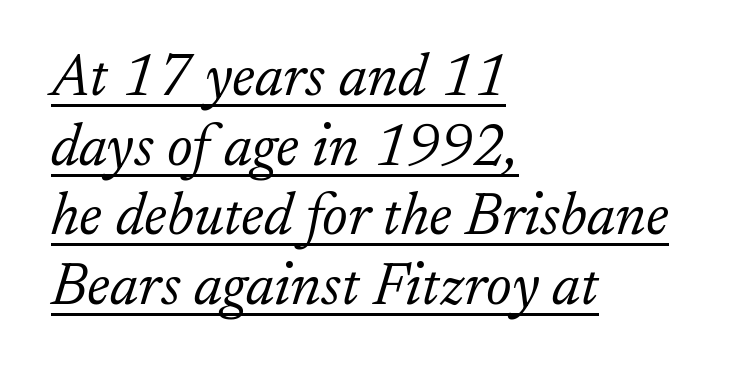
Q: Is the text bold? A: No.
Q: Is the text italic (slanted)? A: Yes, it leans right by about 17 degrees.
Q: Is the typeface a serif or a sans-serif typeface? A: Serif.
Q: Is the text underlined? A: Yes.
Q: How is the paragraph aligned? A: Left-aligned.
Q: Is the spacing between letters normal or unusually wide? A: Normal.
Q: Width (condensed, normal, or wide)? A: Normal.
Q: Stroke contrast? A: Low.
Q: x-height? A: Small.
Q: Monospaced? A: No.
